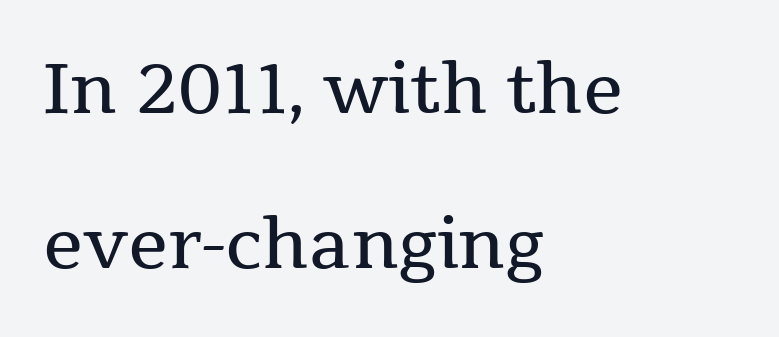
Q: Is the text bold? A: No.
Q: Is the text italic (slanted)? A: No, it is upright.
Q: Is the typeface a serif or a sans-serif typeface? A: Serif.
Q: Is the text underlined? A: No.
Q: How is the paragraph aligned? A: Left-aligned.
Q: Is the spacing between letters normal or unusually wide? A: Normal.
Q: Is the spacing between lines tight, normal or loose? A: Loose.
Q: Width (condensed, normal, or wide)? A: Normal.
Q: Stroke contrast? A: Medium.
Q: x-height? A: Medium.
Q: Monospaced? A: No.
